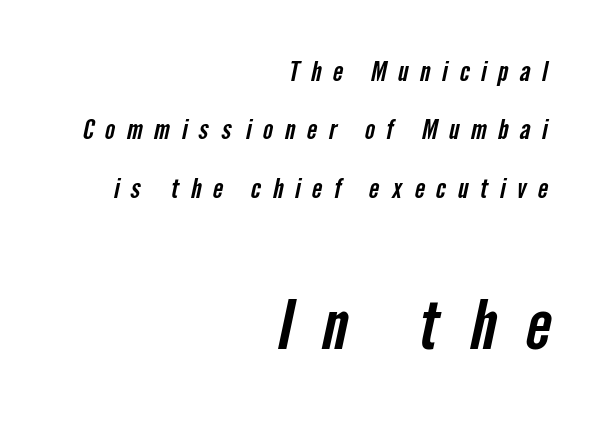
The image shows 68 px condensed sans-serif type; set right-aligned, loose line spacing (2.16x), unusually wide letter spacing (+0.43 em), not underlined; the second (bottom) block is 2.52x larger; low stroke contrast and a medium x-height.
